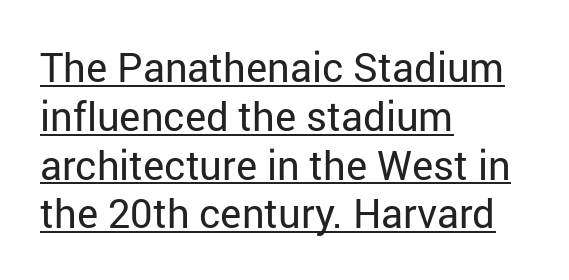
{"serif": "no", "italic": "no", "bold": "no", "weight": "regular", "width": "normal", "stroke_contrast": "low", "x_height": "medium", "monospaced": "no", "underline": "yes", "align": "left", "line_spacing_ratio": 1.22, "letter_spacing": "normal", "letter_spacing_em": 0.0, "glyph_px": 40}
